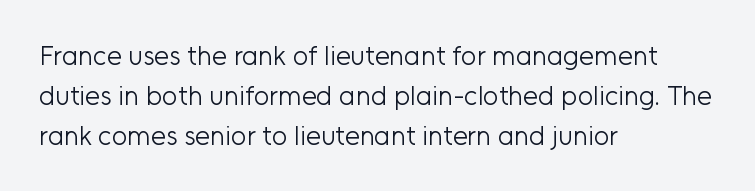
The image shows 27 px text type, upright; set left-aligned, normal line spacing (1.48x), normal letter spacing, not underlined.
